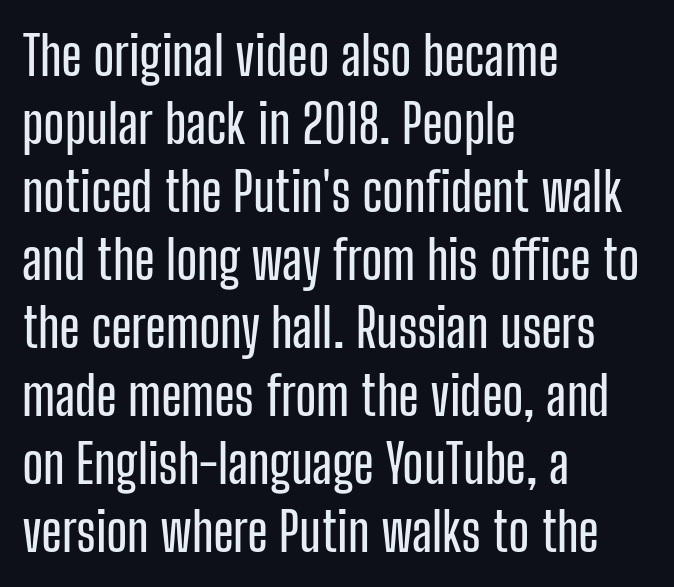
The image shows 54 px condensed sans-serif type, upright; set left-aligned, normal line spacing (1.26x), normal letter spacing, not underlined; low stroke contrast and a medium x-height.
